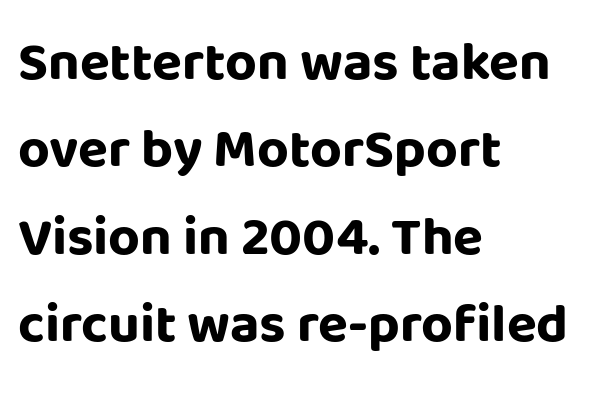
Typographic density is high because the face is bold. Underlining? Definitely not there. These lines were composed using upright roman letters. Typographically, this falls in the sans-serif category. This sample has the flowing, uneven cadence of proportional lettering. The text block is weighted toward the left margin, trailing off unevenly rightward.
